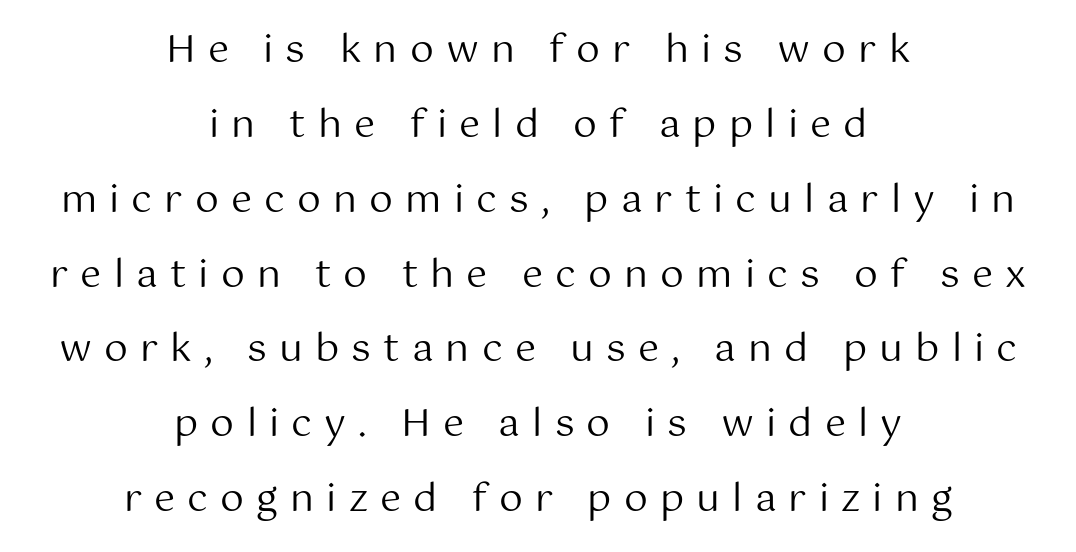
Q: Is the text bold? A: No.
Q: Is the text italic (slanted)? A: No, it is upright.
Q: Is the typeface a serif or a sans-serif typeface? A: Sans-serif.
Q: Is the text underlined? A: No.
Q: How is the paragraph aligned? A: Centered.
Q: Is the spacing between letters normal or unusually wide? A: Unusually wide.
Q: Is the spacing between lines tight, normal or loose? A: Loose.
Q: Width (condensed, normal, or wide)? A: Normal.
Q: Stroke contrast? A: Medium.
Q: x-height? A: Medium.
Q: Monospaced? A: No.
